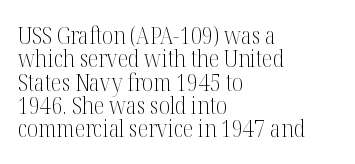
Q: Is the text bold? A: No.
Q: Is the text italic (slanted)? A: No, it is upright.
Q: Is the text underlined? A: No.
Q: How is the paragraph aligned? A: Left-aligned.
Q: Is the spacing between letters normal or unusually wide? A: Normal.
Q: Is the spacing between lines tight, normal or loose? A: Tight.
